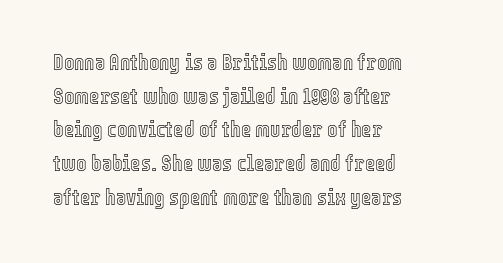
{"italic": "no", "underline": "no", "align": "left", "line_spacing": "normal", "line_spacing_ratio": 1.53, "letter_spacing": "normal", "letter_spacing_em": 0.0, "glyph_px": 22}
